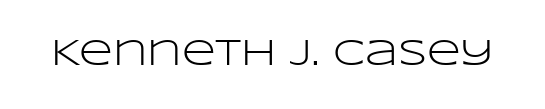
Quick note: underline off. In terms of letterspacing, this is plain default setting. It's the straight-up-and-down kind of type. Regarding serifs, this sample does without them.
